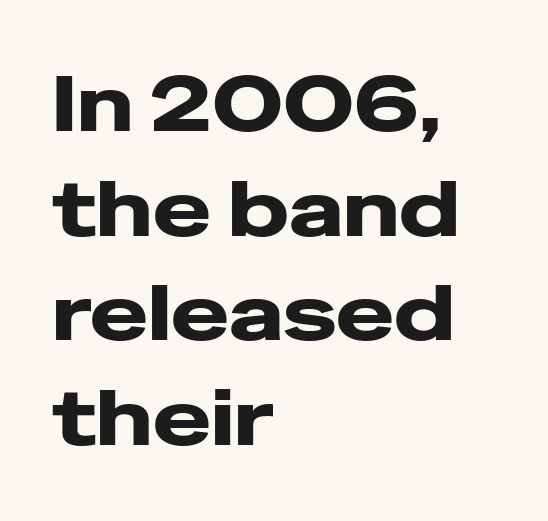
Q: Is the text bold? A: Yes.
Q: Is the text italic (slanted)? A: No, it is upright.
Q: Is the typeface a serif or a sans-serif typeface? A: Sans-serif.
Q: Is the text underlined? A: No.
Q: How is the paragraph aligned? A: Left-aligned.
Q: Is the spacing between letters normal or unusually wide? A: Normal.
Q: Is the spacing between lines tight, normal or loose? A: Normal.
Q: Width (condensed, normal, or wide)? A: Wide.
Q: Stroke contrast? A: Low.
Q: x-height? A: Medium.
Q: Monospaced? A: No.
